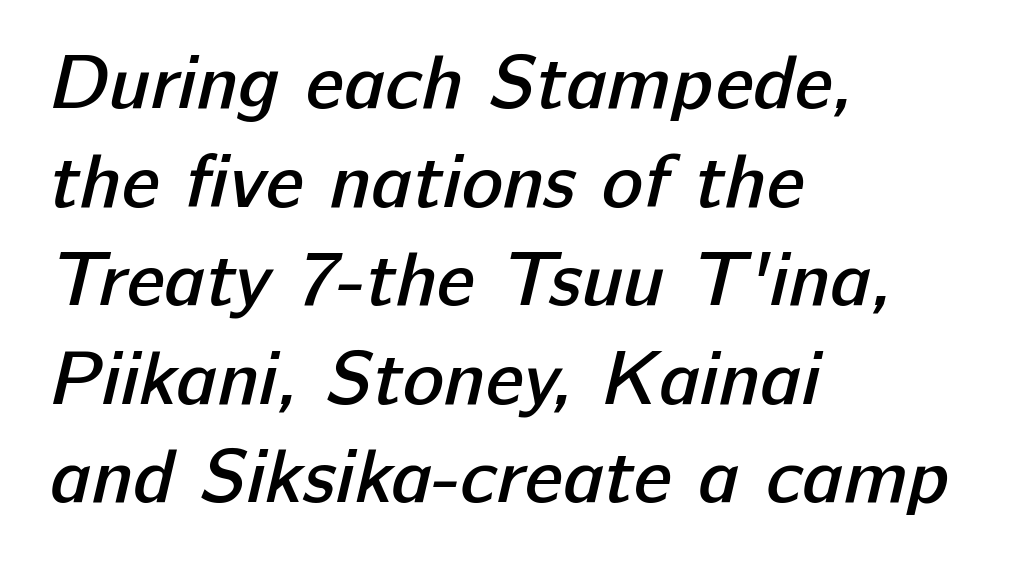
{"serif": "no", "bold": "semi", "weight": "semibold", "width": "normal", "stroke_contrast": "low", "x_height": "medium", "monospaced": "no", "underline": "no", "align": "left", "line_spacing": "normal", "line_spacing_ratio": 1.28, "letter_spacing": "normal", "letter_spacing_em": 0.0, "glyph_px": 77}
